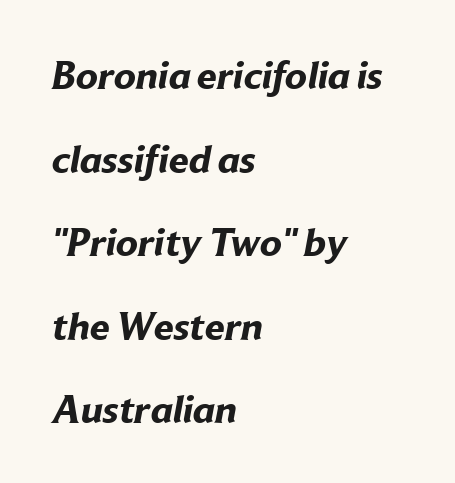
Q: Is the text bold? A: Yes.
Q: Is the typeface a serif or a sans-serif typeface? A: Sans-serif.
Q: Is the text underlined? A: No.
Q: How is the paragraph aligned? A: Left-aligned.
Q: Is the spacing between letters normal or unusually wide? A: Normal.
Q: Is the spacing between lines tight, normal or loose? A: Loose.
Q: Width (condensed, normal, or wide)? A: Normal.
Q: Stroke contrast? A: Low.
Q: x-height? A: Medium.
Q: Monospaced? A: No.
